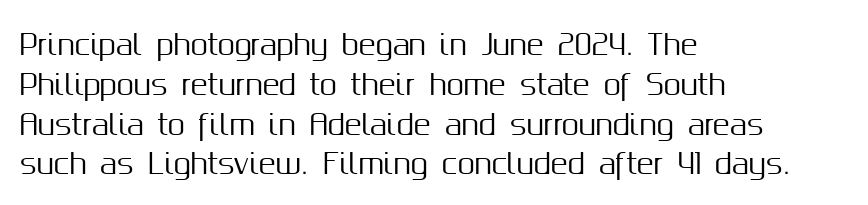
{"serif": "no", "italic": "no", "width": "normal", "stroke_contrast": "medium", "x_height": "medium", "monospaced": "no", "underline": "no", "align": "left", "line_spacing": "normal", "line_spacing_ratio": 1.42, "letter_spacing": "normal", "letter_spacing_em": 0.0, "glyph_px": 28}
